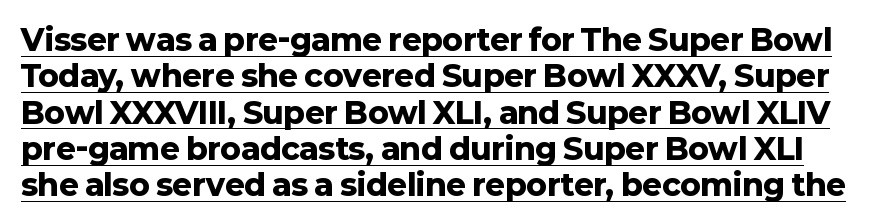
What weight is shown? A full bold with thick strokes. Character widths vary here, with narrow letters taking less room than wide ones. You can see a thin bar hugging the bottom of the glyphs. This rendering leaves character spacing at its baseline value. Stroke terminals: plain, sans-serif. The letters stand upright; this is a roman face.
